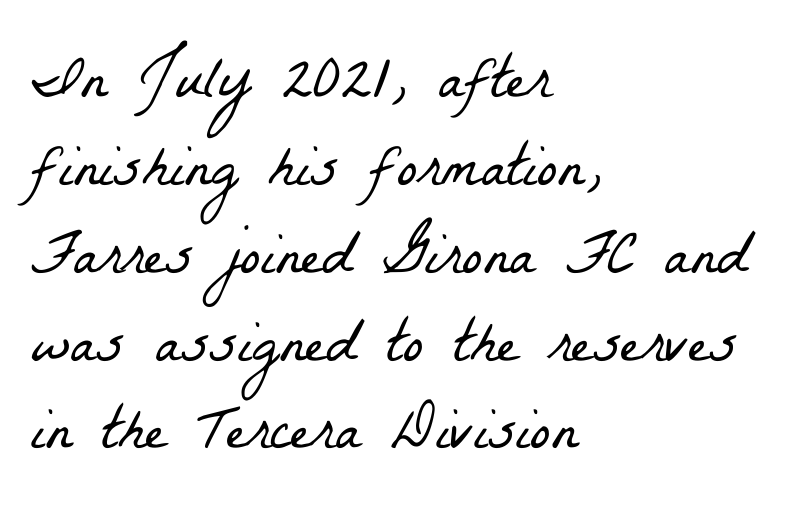
The image shows 61 px light, condensed serif type; set left-aligned, normal line spacing (1.44x), normal letter spacing, not underlined; low stroke contrast and a medium x-height.
